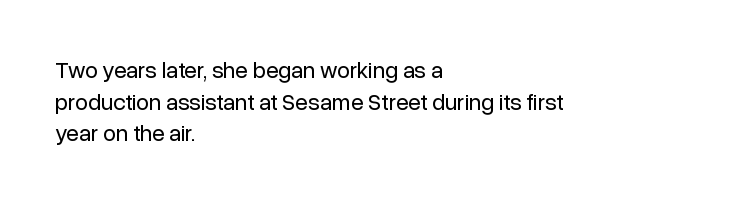
{"italic": "no", "bold": "no", "underline": "no", "align": "left", "line_spacing": "normal", "line_spacing_ratio": 1.38, "letter_spacing": "normal", "letter_spacing_em": 0.0, "glyph_px": 23}
